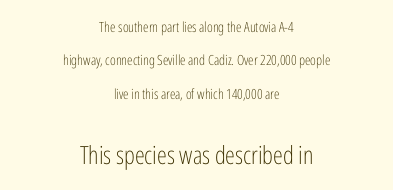
These lines were composed using upright roman letters. The text block is weighted toward neither margin, spreading evenly from the middle. Weight: in the light-to-regular range. Between one letter and the next there's only the usual sliver of space.
